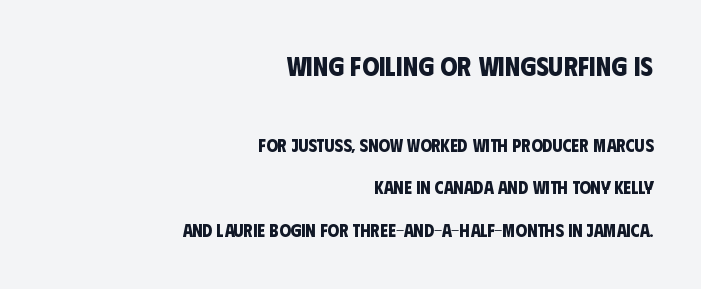
The image shows 27 px bold type; set right-aligned, loose line spacing (2.35x), normal letter spacing, not underlined; the first (top) block is 1.5x larger.
